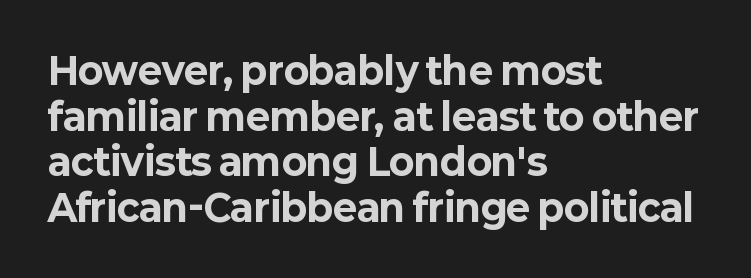
Quick note: underline off. Students, this is bold: see how much ink each stroke carries. These lines are rendered in a variable-pitch font. The letters stand straight up with perfectly vertical stems. This rendering employs a face without finishing strokes, i.e., a sans-serif.
